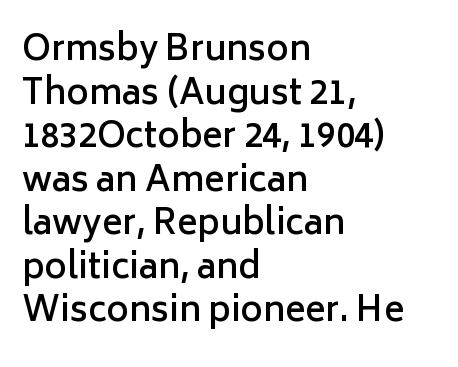
The image shows 34 px semibold sans-serif type, upright; set left-aligned, normal line spacing (1.28x), normal letter spacing, not underlined; low stroke contrast and a medium x-height.
